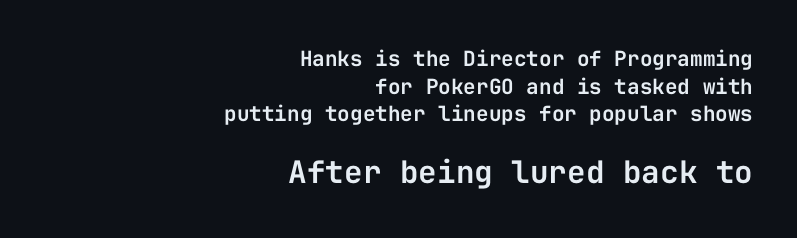
Each new line begins a customary step beneath the previous one. To sum up the face: it is a sans, with no serifs. Horizontally, the lines are justified to the trailing edge only. Plain, unruled lines of type. Type size steps up from the first block to the second.
